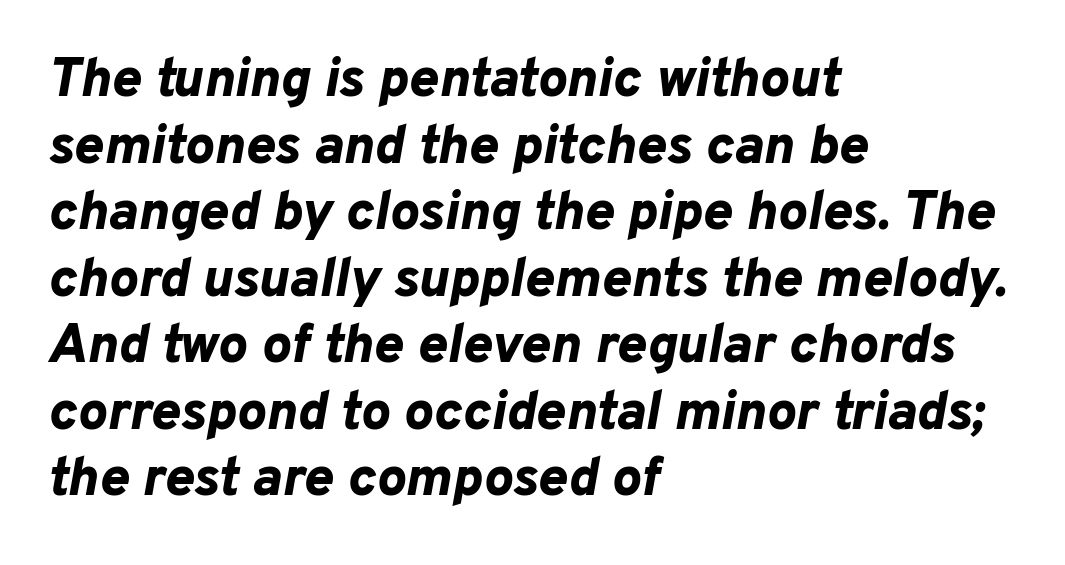
{"italic": "yes", "lean": "right", "slant_degrees": 10, "bold": "yes", "weight": "bold", "width": "normal", "stroke_contrast": "low", "x_height": "medium", "monospaced": "no", "underline": "no", "align": "left", "line_spacing_ratio": 1.21, "letter_spacing": "normal", "letter_spacing_em": 0.0, "glyph_px": 55}
